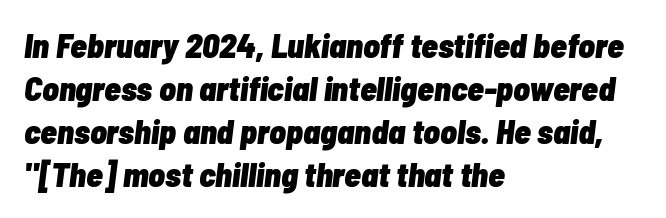
Q: Is the text bold? A: Yes.
Q: Is the text italic (slanted)? A: Yes, it leans right by about 7 degrees.
Q: Is the text underlined? A: No.
Q: How is the paragraph aligned? A: Left-aligned.
Q: Is the spacing between letters normal or unusually wide? A: Normal.
Q: Is the spacing between lines tight, normal or loose? A: Normal.
Q: Width (condensed, normal, or wide)? A: Condensed.
Q: Stroke contrast? A: Low.
Q: x-height? A: Medium.
Q: Monospaced? A: No.
